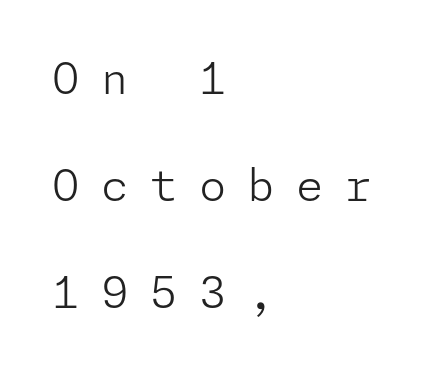
Q: Is the text bold? A: No.
Q: Is the text italic (slanted)? A: No, it is upright.
Q: Is the typeface a serif or a sans-serif typeface? A: Sans-serif.
Q: Is the text underlined? A: No.
Q: How is the paragraph aligned? A: Left-aligned.
Q: Is the spacing between letters normal or unusually wide? A: Unusually wide.
Q: Is the spacing between lines tight, normal or loose? A: Loose.
Q: Width (condensed, normal, or wide)? A: Normal.
Q: Stroke contrast? A: Low.
Q: x-height? A: Medium.
